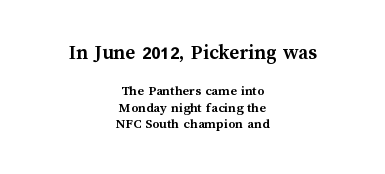
The image shows 21 px bold type, upright; set centered, line spacing 1.17x, normal letter spacing, not underlined; the first (top) block is 1.5x larger.
